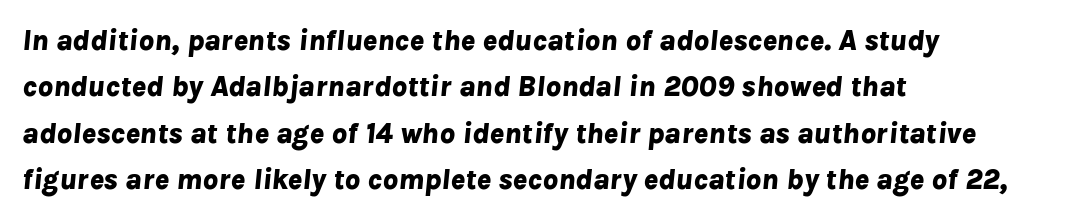
Q: Is the text bold? A: Yes.
Q: Is the text italic (slanted)? A: Yes, it leans right by about 8 degrees.
Q: Is the text underlined? A: No.
Q: How is the paragraph aligned? A: Left-aligned.
Q: Is the spacing between letters normal or unusually wide? A: Normal.
Q: Is the spacing between lines tight, normal or loose? A: Normal.
Q: Width (condensed, normal, or wide)? A: Normal.
Q: Stroke contrast? A: Low.
Q: x-height? A: Medium.
Q: Monospaced? A: No.
